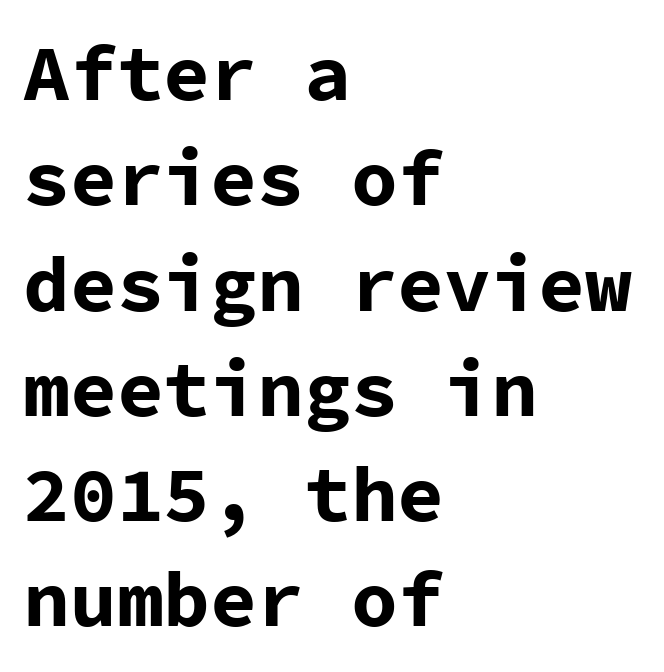
The image shows 78 px bold sans-serif type, upright, monospaced; set left-aligned, normal line spacing (1.35x), normal letter spacing, not underlined; low stroke contrast and a medium x-height.
